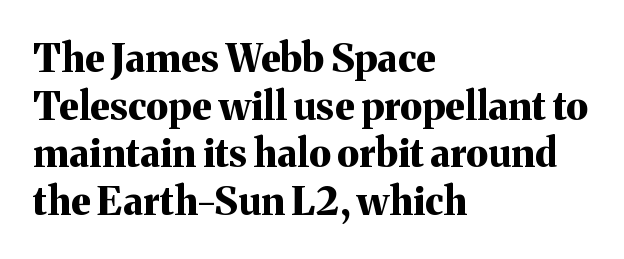
The passage shown is typeset with a serif family. A bare baseline throughout the passage. Chunky letters — that's bold for sure. Students, note that the glyphs here touch the page at normal intervals.
